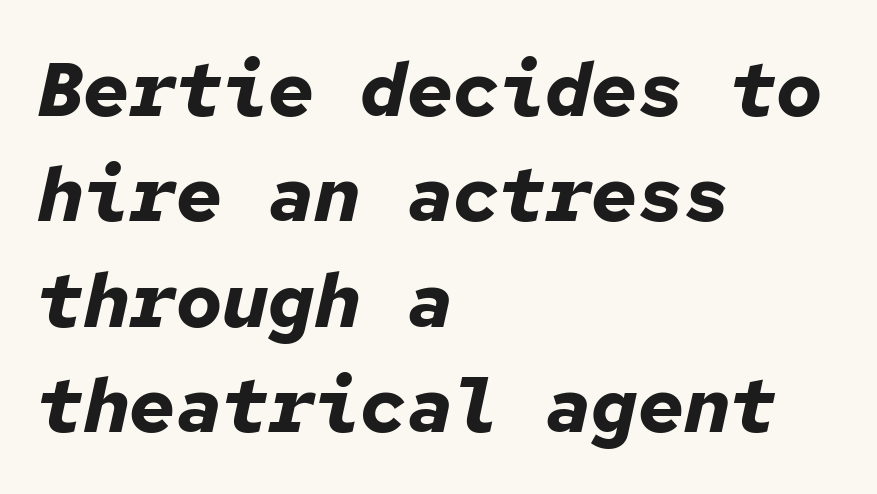
The image shows 77 px bold type, italic (leaning right), monospaced; set left-aligned, normal line spacing (1.37x), normal letter spacing, not underlined; low stroke contrast and a medium x-height.
